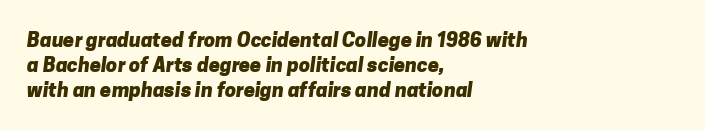
The image shows 20 px bold type; set left-aligned, normal line spacing (1.26x), normal letter spacing, not underlined.
